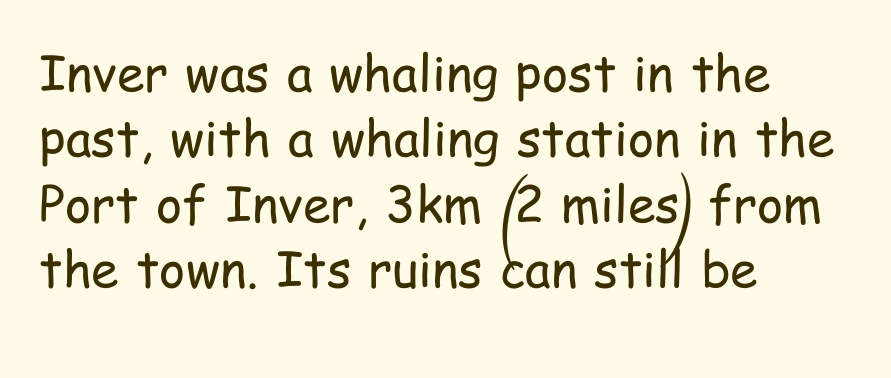
{"serif": "no", "italic": "no", "bold": "no", "weight": "regular", "width": "condensed", "stroke_contrast": "low", "x_height": "medium", "monospaced": "no", "underline": "no", "align": "left", "line_spacing": "normal", "line_spacing_ratio": 1.31, "letter_spacing": "normal", "letter_spacing_em": 0.0, "glyph_px": 50}
